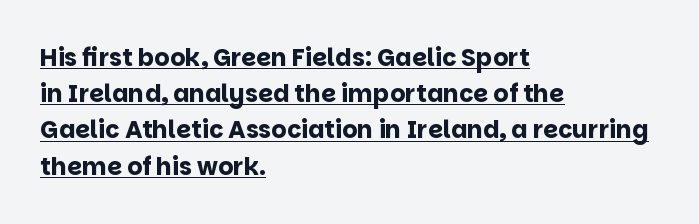
Rendered with straight, roman letterforms. The horizontal fit of the characters is conventional and even. The font is running at its bold setting. These lines are set flush left with a ragged right edge.
